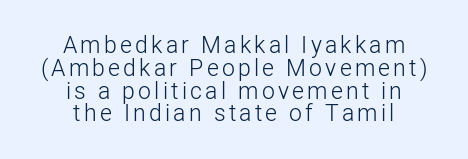
The letters stand straight up with perfectly vertical stems. The words here are not underlined. Horizontally, the lines are justified to the midpoint only. The typeface has the unassuming heft of standard copy or less. Vertically, the passage feels compressed, each row crowding the next.
